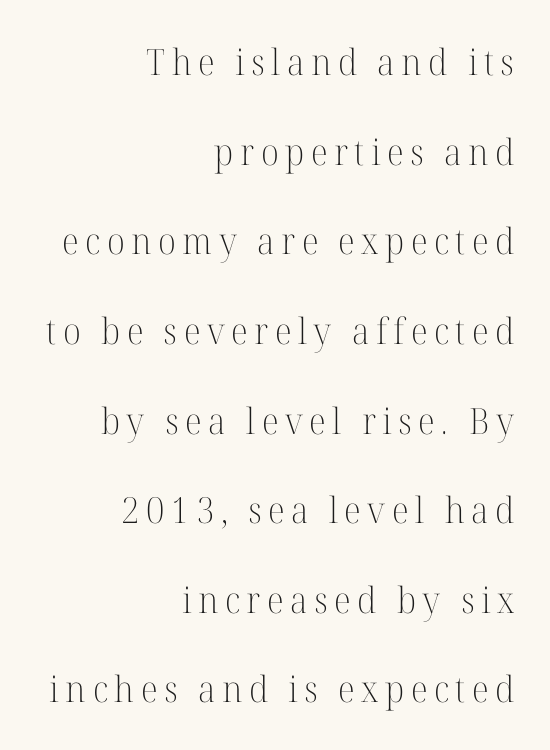
A roman cut, with each character standing at attention. Compared with a flush-left layout, this one pins lines to the opposite, right side. Bold? No — there's no thickening of the strokes. Vertical spacing — loose.
